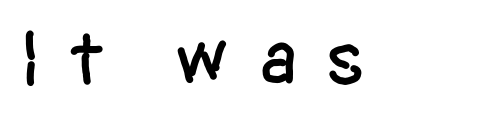
The rendering inserts visible extra space after every character. Look at the bottom of the vertical strokes: they stop flat, with no serifs. This sample uses an upright cut, with every glyph sitting square on the baseline. A clean baseline with only descenders dipping below it. Proportional: the letters do not fall into vertical columns.
